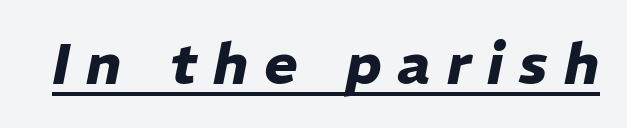
This sample uses expanded letter spacing, leaving extra air between glyphs. Note the varied advance widths — an 'i' is clearly narrower than an 'm'. The sample's only ornament is a line tracing under the words. Notice how the stems are inclined rather than vertical — that's the hallmark of italics.
